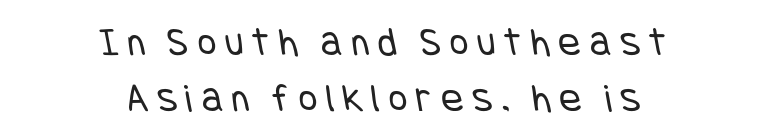
No word sits above an underline. Think standard paragraph weight, or any step lighter than that. A normal amount of white space separates one row of letters from the next. A typesetter would label this face a sans. These lines are centered, leaving both edges ragged.
